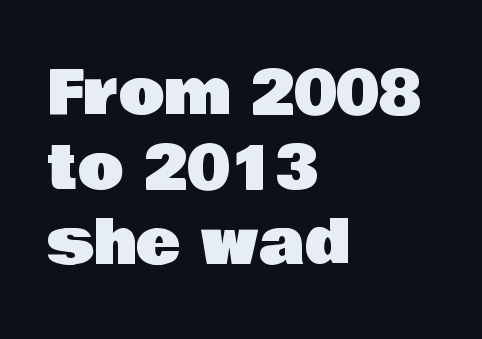
{"serif": "no", "italic": "no", "width": "normal", "stroke_contrast": "low", "x_height": "large", "monospaced": "no", "underline": "no", "align": "left", "line_spacing": "normal", "line_spacing_ratio": 1.25, "letter_spacing": "normal", "letter_spacing_em": 0.0, "glyph_px": 60}
